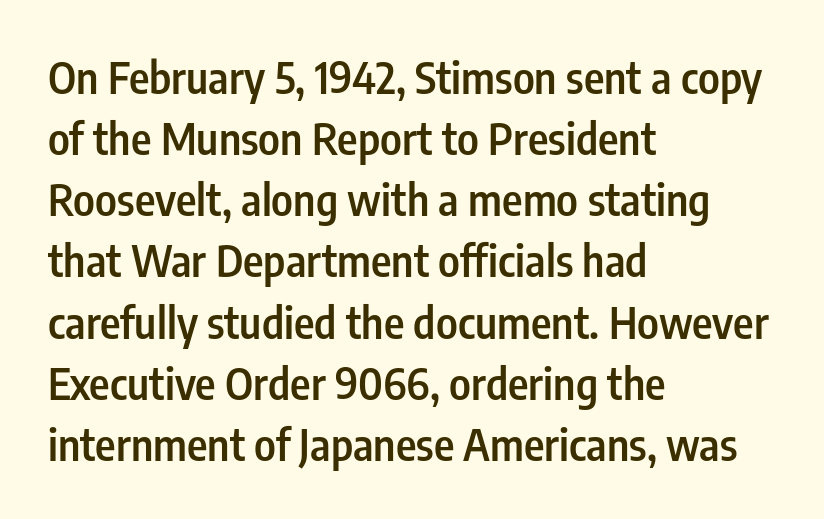
Q: Is the text bold? A: Semi-bold.
Q: Is the text italic (slanted)? A: No, it is upright.
Q: Is the typeface a serif or a sans-serif typeface? A: Sans-serif.
Q: Is the text underlined? A: No.
Q: How is the paragraph aligned? A: Left-aligned.
Q: Is the spacing between letters normal or unusually wide? A: Normal.
Q: Is the spacing between lines tight, normal or loose? A: Normal.
Q: Width (condensed, normal, or wide)? A: Condensed.
Q: Stroke contrast? A: Low.
Q: x-height? A: Medium.
Q: Monospaced? A: No.
